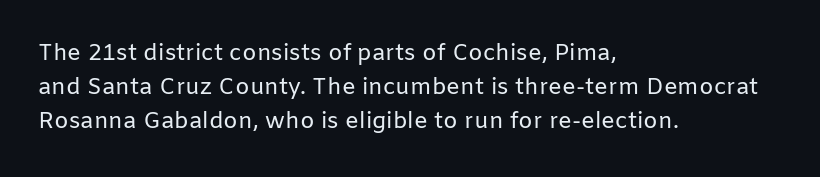
The image shows 23 px text type, upright; set left-aligned, normal line spacing (1.48x), normal letter spacing, not underlined.
